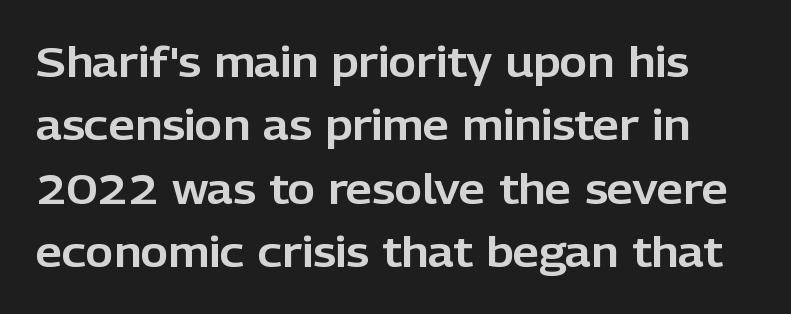
Q: Is the text italic (slanted)? A: No, it is upright.
Q: Is the typeface a serif or a sans-serif typeface? A: Sans-serif.
Q: Is the text underlined? A: No.
Q: Is the spacing between letters normal or unusually wide? A: Normal.
Q: Is the spacing between lines tight, normal or loose? A: Normal.
Q: Width (condensed, normal, or wide)? A: Normal.
Q: Stroke contrast? A: Low.
Q: x-height? A: Medium.
Q: Monospaced? A: No.
